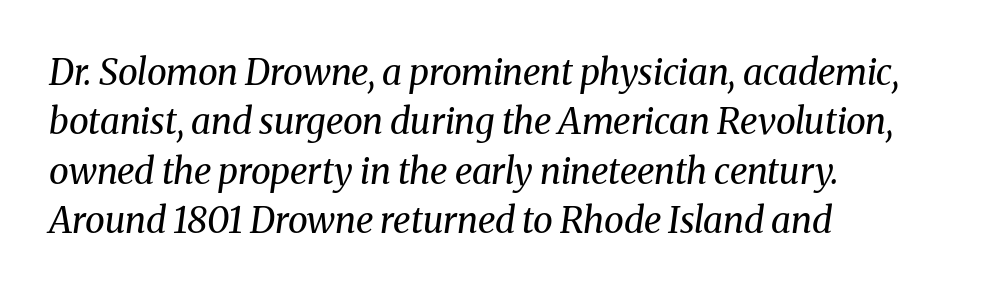
{"serif": "yes", "italic": "yes", "lean": "right", "slant_degrees": 8, "bold": "no", "weight": "regular", "width": "normal", "stroke_contrast": "medium", "x_height": "medium", "monospaced": "no", "underline": "no", "align": "left", "line_spacing": "normal", "line_spacing_ratio": 1.37, "letter_spacing": "normal", "letter_spacing_em": 0.0, "glyph_px": 36}
